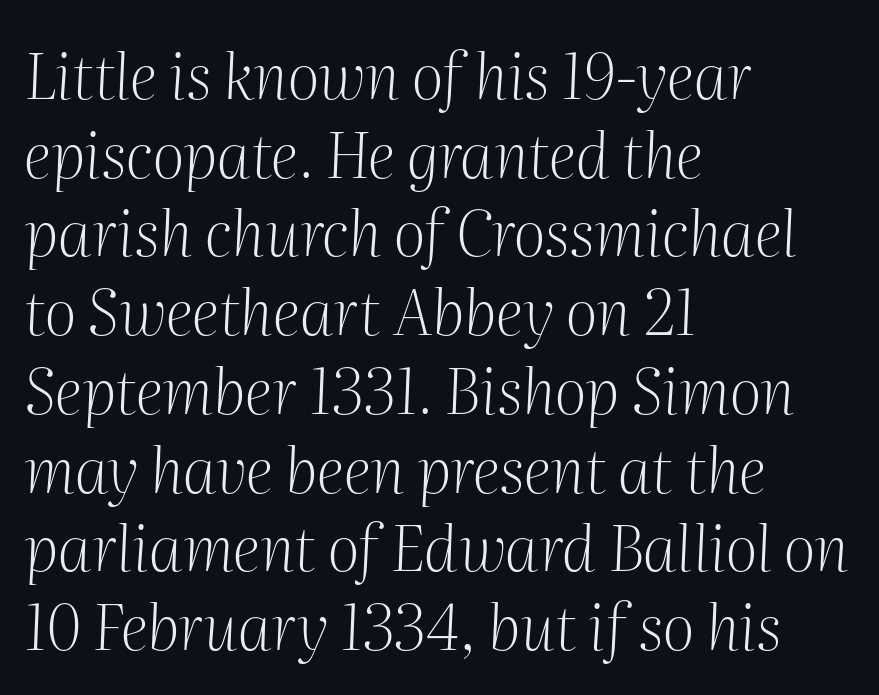
Q: Is the text bold? A: No.
Q: Is the text italic (slanted)? A: Yes, it leans right by about 2 degrees.
Q: Is the typeface a serif or a sans-serif typeface? A: Serif.
Q: Is the text underlined? A: No.
Q: How is the paragraph aligned? A: Left-aligned.
Q: Is the spacing between letters normal or unusually wide? A: Normal.
Q: Is the spacing between lines tight, normal or loose? A: Normal.
Q: Width (condensed, normal, or wide)? A: Normal.
Q: Stroke contrast? A: Medium.
Q: x-height? A: Medium.
Q: Monospaced? A: No.
